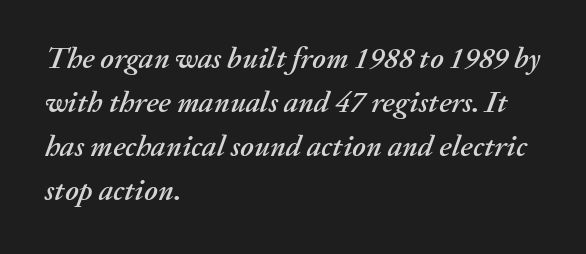
{"italic": "yes", "lean": "right", "slant_degrees": 20, "width": "normal", "stroke_contrast": "medium", "x_height": "medium", "monospaced": "no", "underline": "no", "align": "left", "line_spacing": "normal", "line_spacing_ratio": 1.47, "letter_spacing": "normal", "letter_spacing_em": 0.0, "glyph_px": 30}
